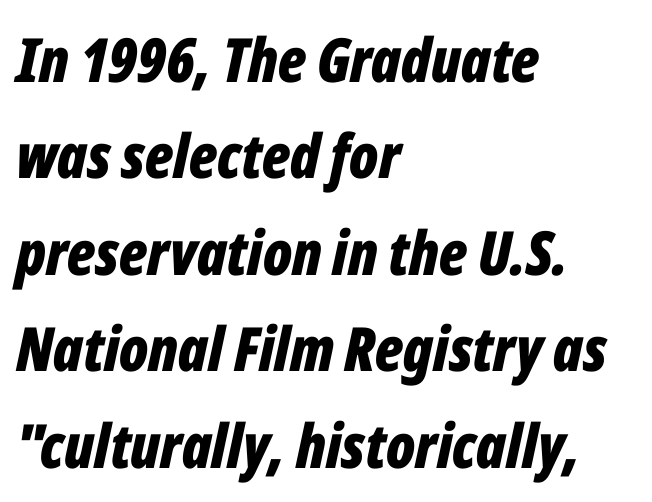
One glance says typical: line gaps are just what's usual. Each line starts at the same left margin while the right side varies. Type without underlining. The gaps between neighbouring characters are ordinary and unremarkable. Is the type bold? Yes — the strokes are clearly thick and heavy.
